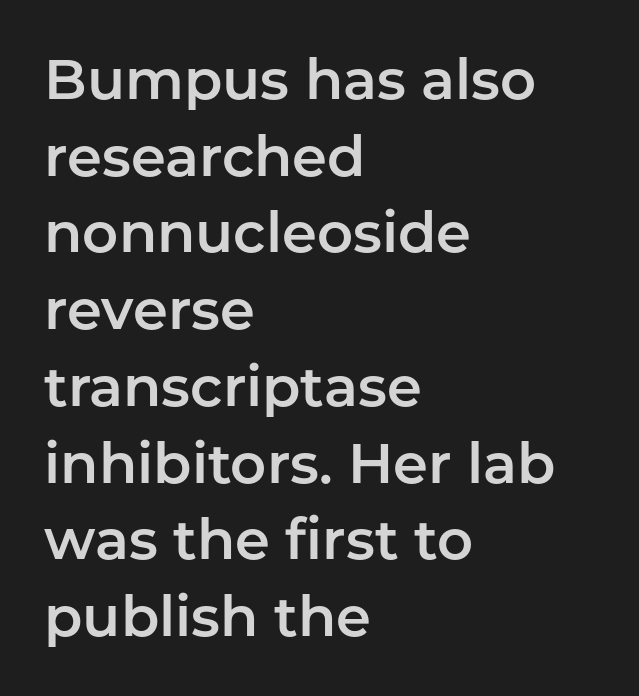
Horizontal bands of white between lines are of average thickness. Proportional: the letters do not fall into vertical columns. You can tell it's not italic because the verticals are truly vertical. Horizontally, the lines are justified to the leading edge only.
